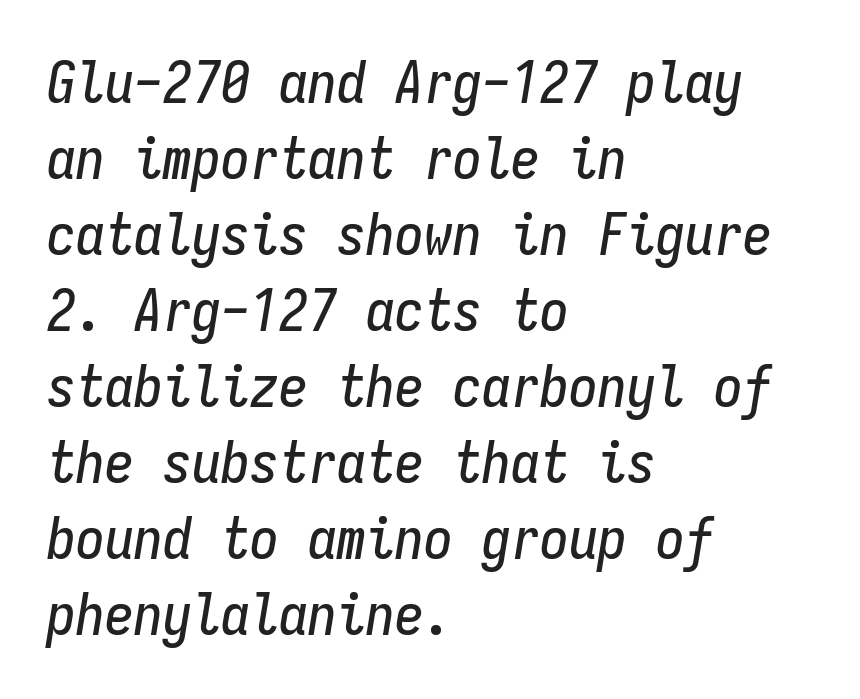
The image shows 58 px condensed type, italic (leaning right), monospaced; set left-aligned, normal line spacing (1.31x), normal letter spacing, not underlined; low stroke contrast and a medium x-height.
